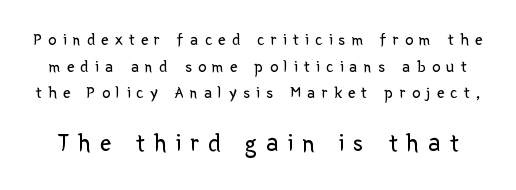
{"italic": "no", "bold": "no", "underline": "no", "line_spacing": "normal", "line_spacing_ratio": 1.56, "letter_spacing": "wide", "letter_spacing_em": 0.36, "larger_block": "second", "size_ratio": 1.47, "glyph_px": 25}
